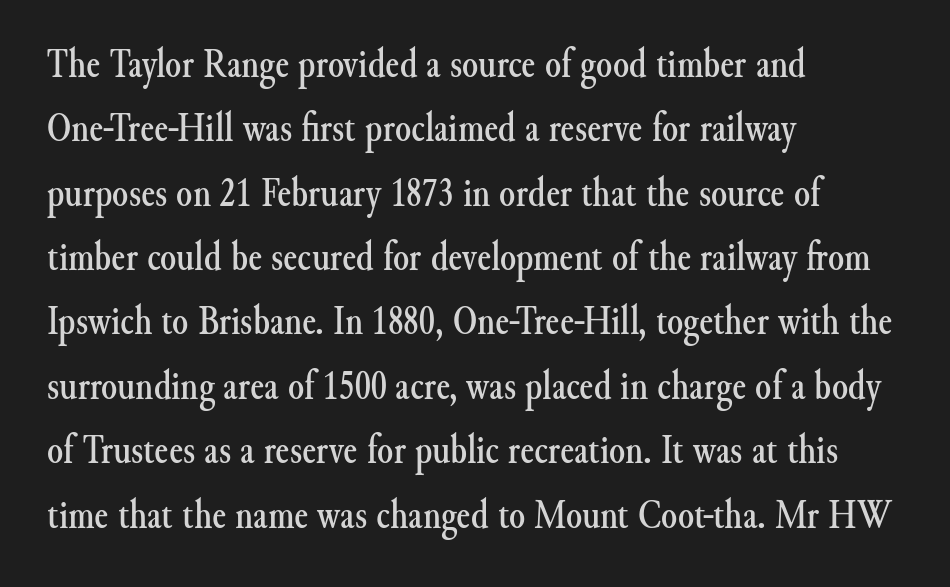
{"serif": "yes", "italic": "no", "width": "normal", "stroke_contrast": "medium", "x_height": "small", "monospaced": "no", "underline": "no", "align": "left", "line_spacing": "normal", "line_spacing_ratio": 1.57, "letter_spacing": "normal", "letter_spacing_em": 0.0, "glyph_px": 41}
